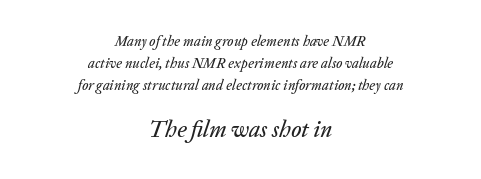
Q: Is the text italic (slanted)? A: Yes, it leans right by about 20 degrees.
Q: Is the text underlined? A: No.
Q: How is the paragraph aligned? A: Centered.
Q: Is the spacing between letters normal or unusually wide? A: Normal.
Q: Is the spacing between lines tight, normal or loose? A: Normal.
Q: Which block of text is set in a larger size, the first (top) or the second (bottom)? A: The second (bottom) one.
